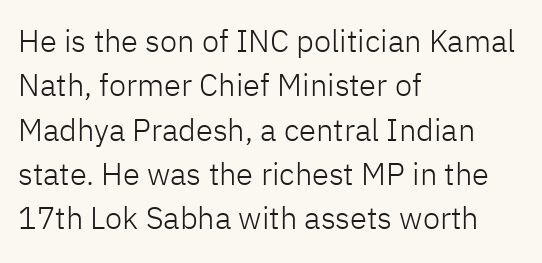
A typesetter would call this leading conventional body-copy spacing. To sum up the face: it is a sans, with no serifs. Horizontally, the lines are justified to the leading edge only. Nothing heavy about these letters — not bold at all.
